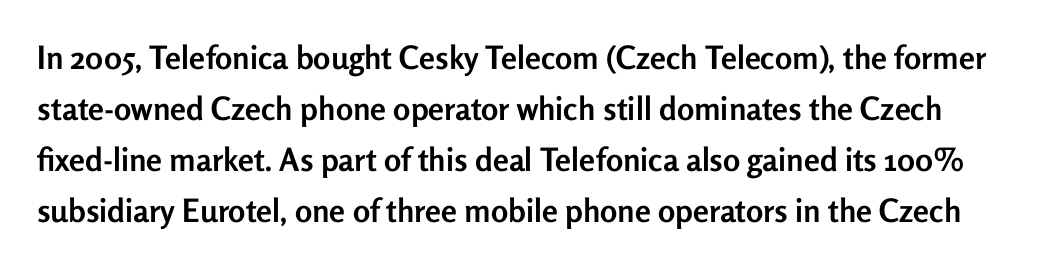
The image shows 32 px semibold sans-serif type, upright; set normal line spacing (1.59x), normal letter spacing, not underlined; low stroke contrast and a medium x-height.
